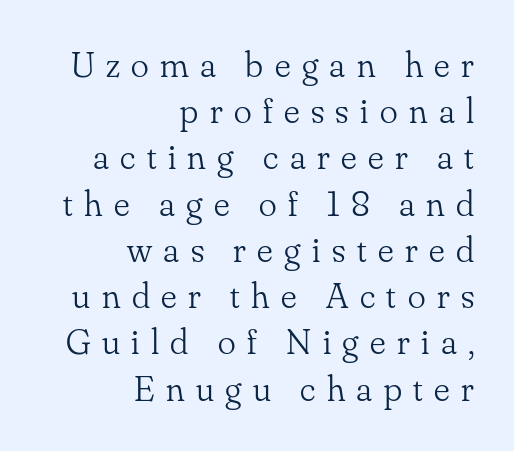
{"serif": "yes", "italic": "no", "bold": "no", "weight": "light", "width": "normal", "stroke_contrast": "low", "x_height": "small", "monospaced": "no", "underline": "no", "align": "right", "line_spacing": "normal", "line_spacing_ratio": 1.25, "letter_spacing": "wide", "letter_spacing_em": 0.31, "glyph_px": 37}
